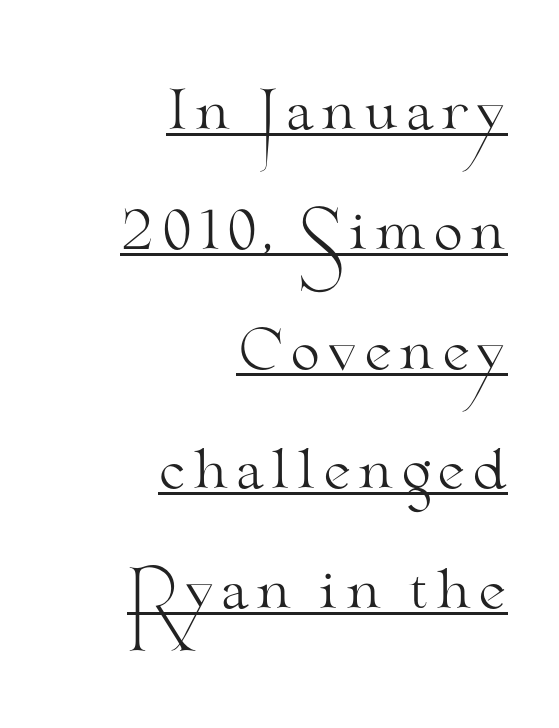
Q: Is the text bold? A: No.
Q: Is the text italic (slanted)? A: No, it is upright.
Q: Is the typeface a serif or a sans-serif typeface? A: Serif.
Q: Is the text underlined? A: Yes.
Q: How is the paragraph aligned? A: Right-aligned.
Q: Is the spacing between lines tight, normal or loose? A: Loose.
Q: Width (condensed, normal, or wide)? A: Wide.
Q: Stroke contrast? A: Medium.
Q: x-height? A: Small.
Q: Monospaced? A: No.
